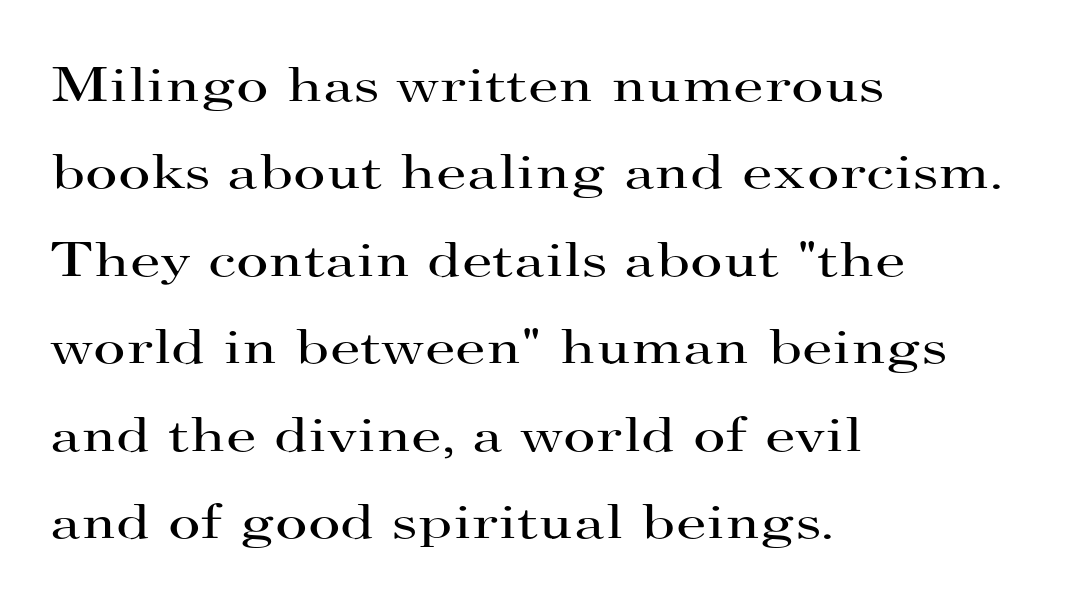
Q: Is the text bold? A: No.
Q: Is the text italic (slanted)? A: No, it is upright.
Q: Is the typeface a serif or a sans-serif typeface? A: Serif.
Q: Is the text underlined? A: No.
Q: How is the paragraph aligned? A: Left-aligned.
Q: Is the spacing between letters normal or unusually wide? A: Normal.
Q: Width (condensed, normal, or wide)? A: Wide.
Q: Stroke contrast? A: High.
Q: x-height? A: Small.
Q: Monospaced? A: No.
